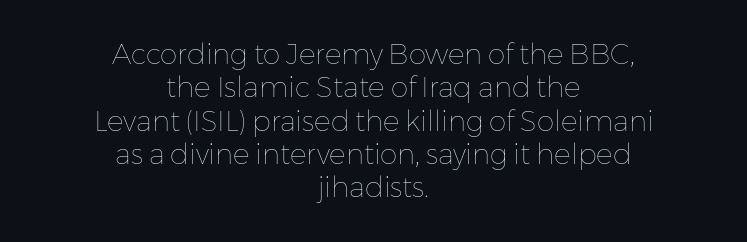
Q: Is the text bold? A: No.
Q: Is the text italic (slanted)? A: No, it is upright.
Q: Is the text underlined? A: No.
Q: How is the paragraph aligned? A: Centered.
Q: Is the spacing between letters normal or unusually wide? A: Normal.
Q: Width (condensed, normal, or wide)? A: Normal.
Q: Stroke contrast? A: Low.
Q: x-height? A: Medium.
Q: Monospaced? A: No.
